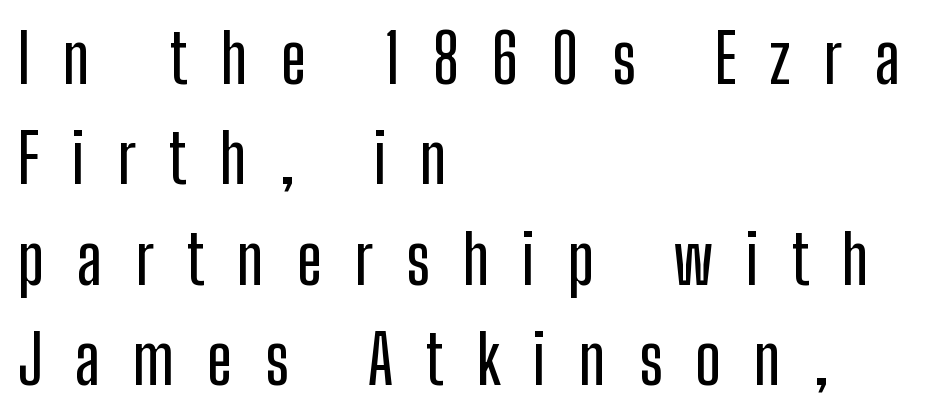
{"serif": "no", "italic": "no", "width": "condensed", "stroke_contrast": "low", "x_height": "medium", "monospaced": "no", "underline": "no", "align": "left", "line_spacing": "normal", "line_spacing_ratio": 1.5, "letter_spacing": "wide", "letter_spacing_em": 0.49, "glyph_px": 67}
